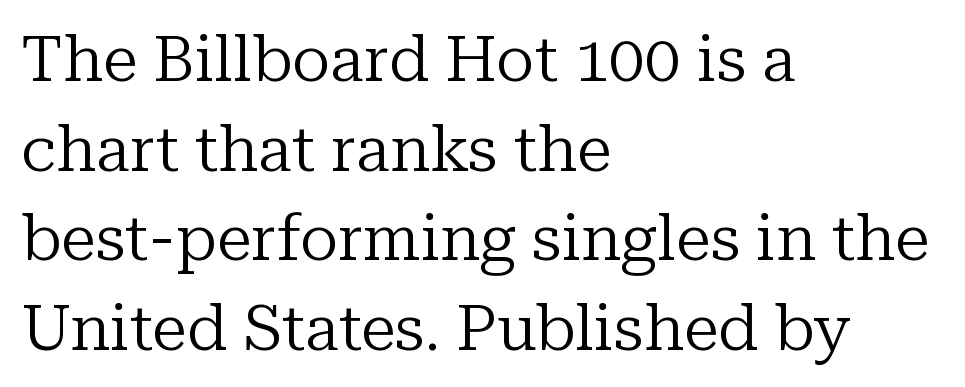
Q: Is the text bold? A: No.
Q: Is the text italic (slanted)? A: No, it is upright.
Q: Is the typeface a serif or a sans-serif typeface? A: Serif.
Q: Is the text underlined? A: No.
Q: How is the paragraph aligned? A: Left-aligned.
Q: Is the spacing between letters normal or unusually wide? A: Normal.
Q: Is the spacing between lines tight, normal or loose? A: Normal.
Q: Width (condensed, normal, or wide)? A: Normal.
Q: Stroke contrast? A: Low.
Q: x-height? A: Medium.
Q: Monospaced? A: No.
